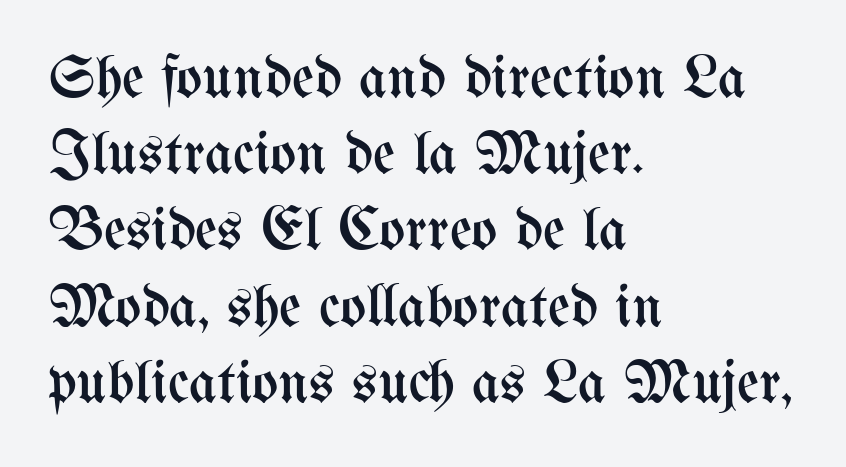
The image shows 61 px regular-weight, condensed type, upright; set left-aligned, normal line spacing (1.25x), normal letter spacing, not underlined; medium stroke contrast and a medium x-height.
